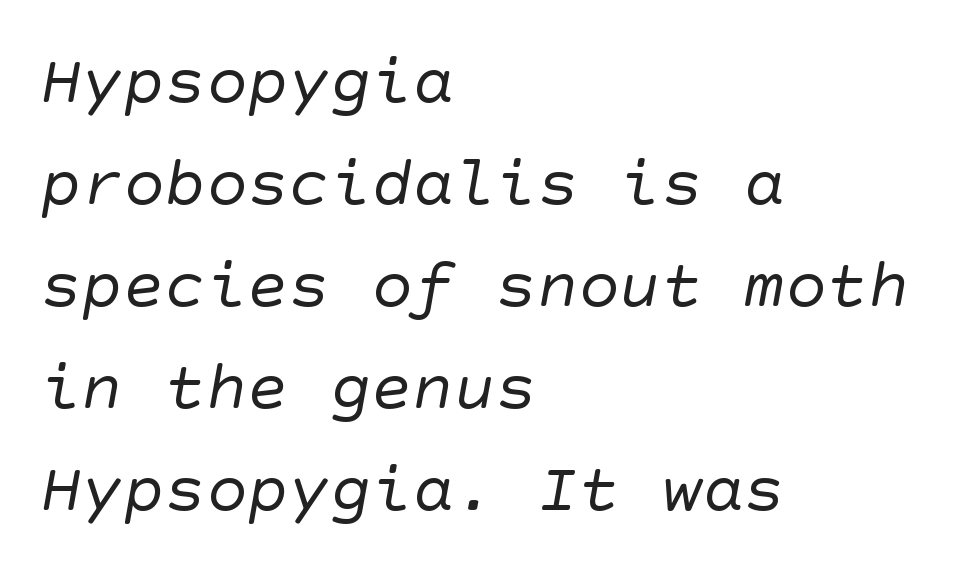
The image shows 69 px regular-weight sans-serif type; set left-aligned, normal line spacing (1.48x), normal letter spacing, not underlined; low stroke contrast and a large x-height.
